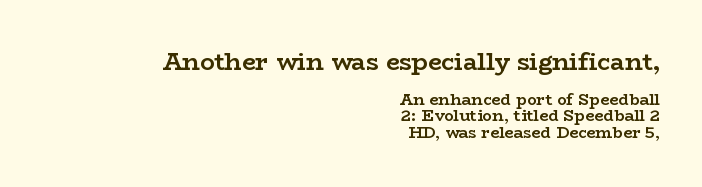
Q: Is the text bold? A: Yes.
Q: Is the text italic (slanted)? A: No, it is upright.
Q: Is the text underlined? A: No.
Q: How is the paragraph aligned? A: Right-aligned.
Q: Is the spacing between letters normal or unusually wide? A: Normal.
Q: Is the spacing between lines tight, normal or loose? A: Tight.
Q: Which block of text is set in a larger size, the first (top) or the second (bottom)? A: The first (top) one.
